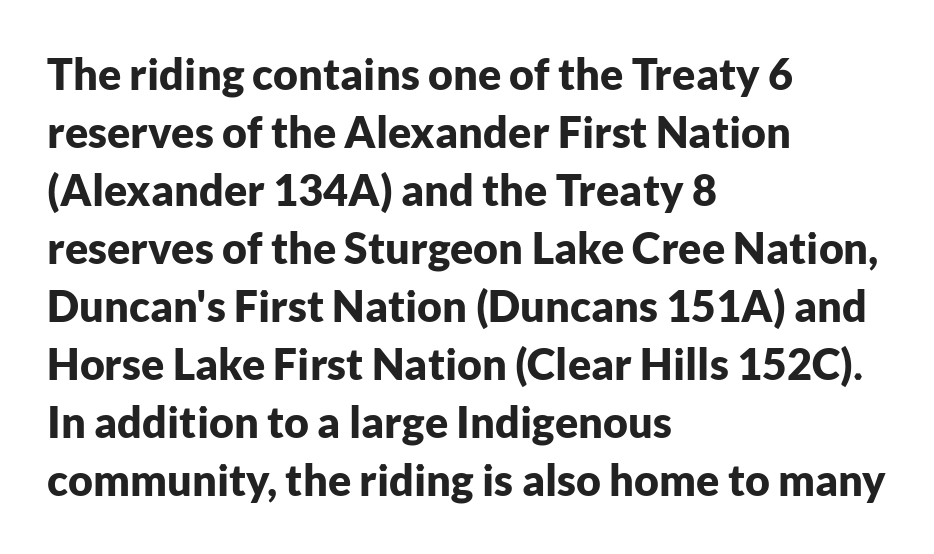
Q: Is the text bold? A: Yes.
Q: Is the text italic (slanted)? A: No, it is upright.
Q: Is the typeface a serif or a sans-serif typeface? A: Sans-serif.
Q: Is the text underlined? A: No.
Q: How is the paragraph aligned? A: Left-aligned.
Q: Is the spacing between letters normal or unusually wide? A: Normal.
Q: Is the spacing between lines tight, normal or loose? A: Normal.
Q: Width (condensed, normal, or wide)? A: Normal.
Q: Stroke contrast? A: Low.
Q: x-height? A: Medium.
Q: Monospaced? A: No.
